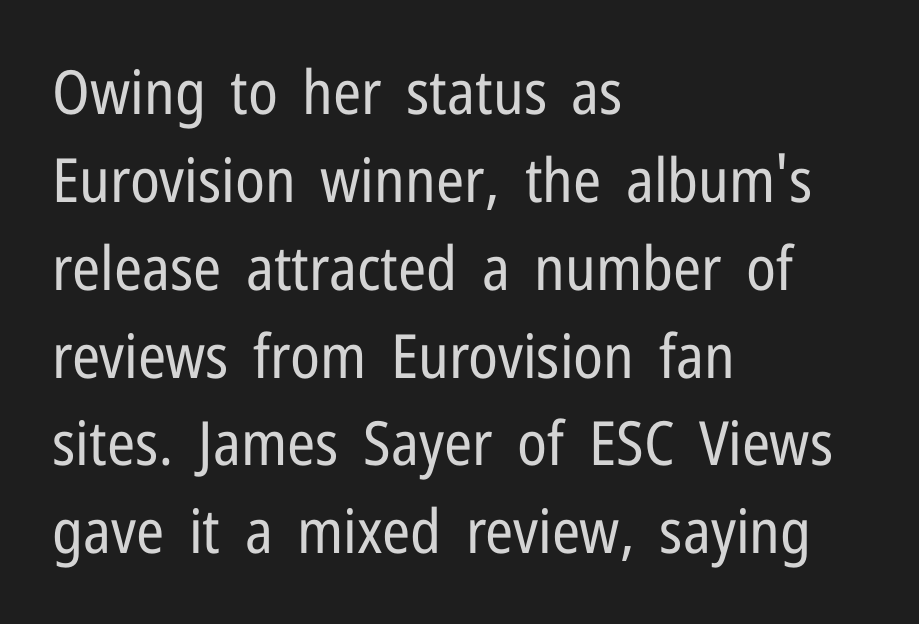
{"serif": "no", "italic": "no", "bold": "no", "weight": "regular", "width": "condensed", "stroke_contrast": "low", "x_height": "medium", "monospaced": "no", "underline": "no", "align": "left", "line_spacing": "normal", "line_spacing_ratio": 1.44, "letter_spacing": "normal", "letter_spacing_em": 0.0, "glyph_px": 61}
